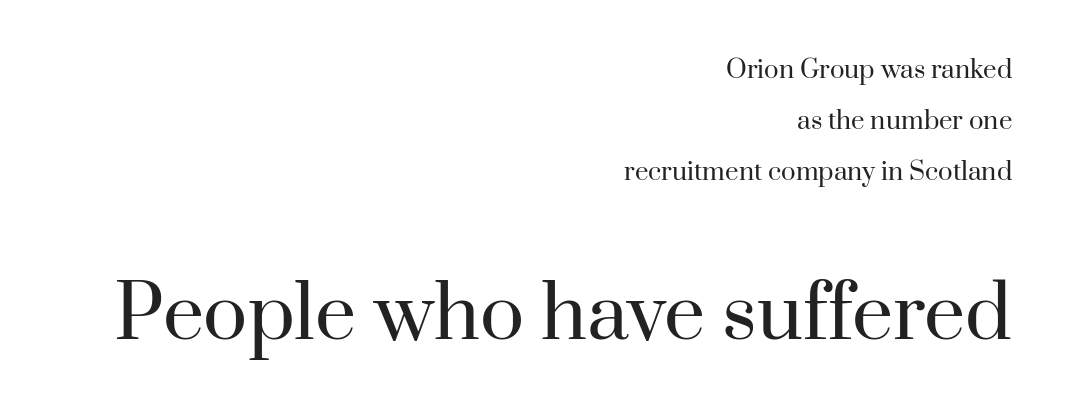
{"serif": "yes", "italic": "no", "bold": "no", "weight": "regular", "width": "normal", "stroke_contrast": "high", "x_height": "small", "monospaced": "no", "underline": "no", "align": "right", "line_spacing": "loose", "line_spacing_ratio": 2.13, "letter_spacing": "normal", "letter_spacing_em": 0.0, "larger_block": "second", "size_ratio": 3.04, "glyph_px": 73}
